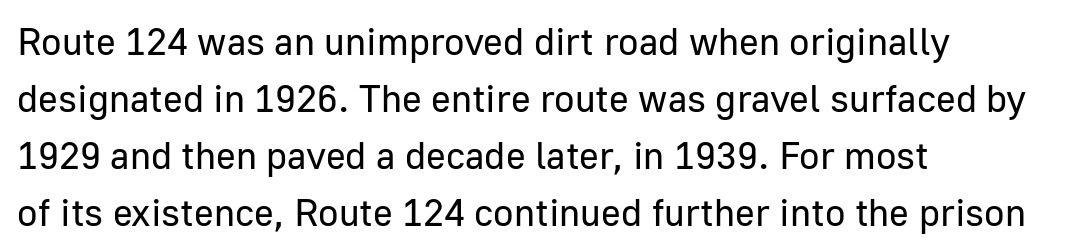
Q: Is the text bold? A: No.
Q: Is the text italic (slanted)? A: No, it is upright.
Q: Is the typeface a serif or a sans-serif typeface? A: Sans-serif.
Q: Is the text underlined? A: No.
Q: How is the paragraph aligned? A: Left-aligned.
Q: Is the spacing between letters normal or unusually wide? A: Normal.
Q: Is the spacing between lines tight, normal or loose? A: Normal.
Q: Width (condensed, normal, or wide)? A: Normal.
Q: Stroke contrast? A: Low.
Q: x-height? A: Medium.
Q: Monospaced? A: No.
